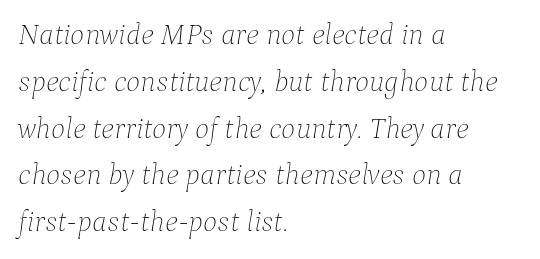
Q: Is the text bold? A: No.
Q: Is the text italic (slanted)? A: Yes, it leans right by about 9 degrees.
Q: Is the text underlined? A: No.
Q: How is the paragraph aligned? A: Left-aligned.
Q: Is the spacing between letters normal or unusually wide? A: Normal.
Q: Is the spacing between lines tight, normal or loose? A: Normal.
Q: Width (condensed, normal, or wide)? A: Normal.
Q: Stroke contrast? A: Low.
Q: x-height? A: Medium.
Q: Monospaced? A: No.
